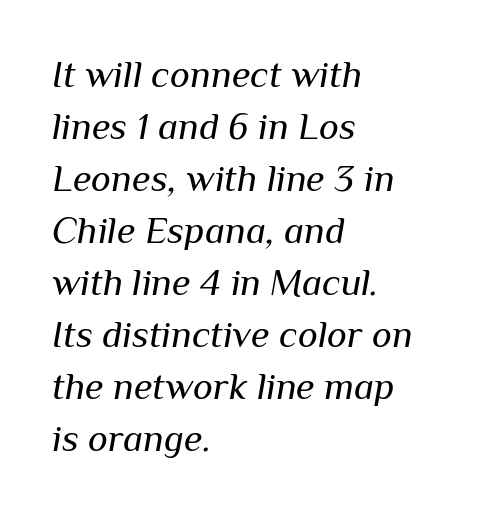
The image shows 38 px regular-weight type, italic (leaning right); set left-aligned, normal line spacing (1.37x), normal letter spacing, not underlined; medium stroke contrast and a medium x-height.
